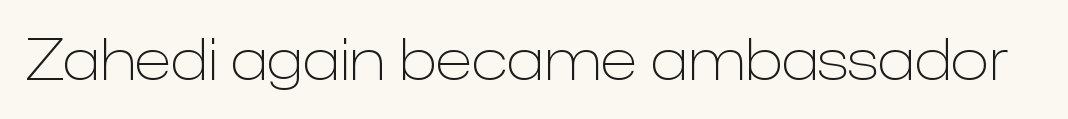
Ascenders rise straight up at ninety degrees. The area under the type is left untouched. Do the characters align in a grid? No, the font is proportional. This sample uses plain, unmodified letter spacing. Classification — sans serif. The passage shown is not bold in any degree.
